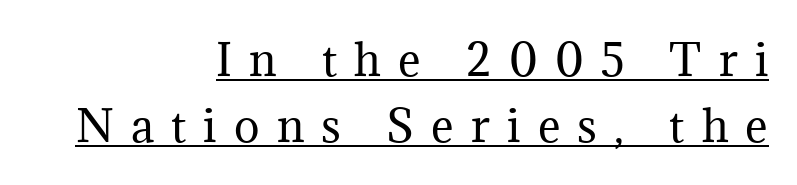
The rag falls on the left side of this text block. Note the varied advance widths — an 'i' is clearly narrower than an 'm'. Caption: lettering with a line underneath. One glance says typical: line gaps are just what's usual. Words appear elongated and porous because spacing is wide. Stem width sits at or under what a default text font uses.
